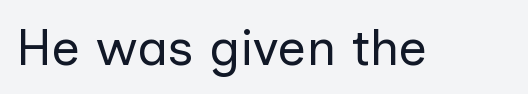
Q: Is the text bold? A: No.
Q: Is the text italic (slanted)? A: No, it is upright.
Q: Is the typeface a serif or a sans-serif typeface? A: Sans-serif.
Q: Is the text underlined? A: No.
Q: Is the spacing between letters normal or unusually wide? A: Normal.
Q: Width (condensed, normal, or wide)? A: Normal.
Q: Stroke contrast? A: Low.
Q: x-height? A: Medium.
Q: Monospaced? A: No.
